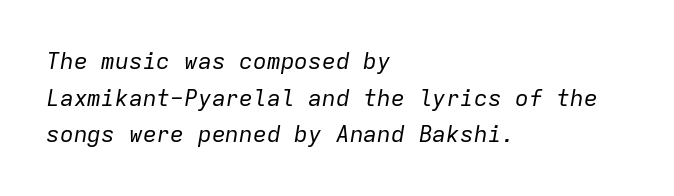
Check the space under the baseline: it is left empty. Layout note: lines flush left. The type is set solid horizontally, with unmodified tracking. Stem width sits at or under what a default text font uses. The text carries the slant typical of an italic or oblique font. Quick note: interline space is typical.
